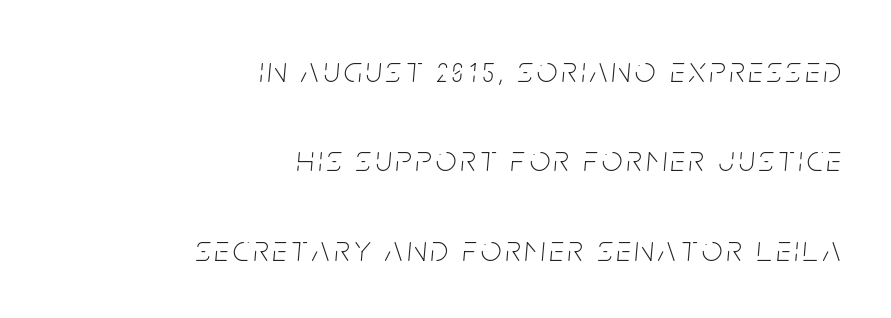
{"italic": "yes", "lean": "right", "slant_degrees": 5, "bold": "no", "weight": "thin", "width": "condensed", "stroke_contrast": "low", "x_height": "large", "monospaced": "no", "underline": "no", "align": "right", "line_spacing": "loose", "line_spacing_ratio": 2.48, "glyph_px": 36}
